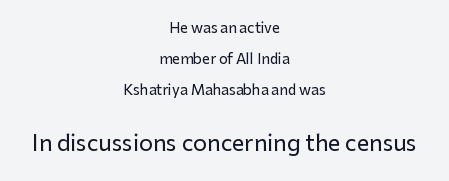
Q: Is the text italic (slanted)? A: No, it is upright.
Q: Is the text underlined? A: No.
Q: How is the paragraph aligned? A: Centered.
Q: Is the spacing between letters normal or unusually wide? A: Normal.
Q: Is the spacing between lines tight, normal or loose? A: Loose.
Q: Which block of text is set in a larger size, the first (top) or the second (bottom)? A: The second (bottom) one.
